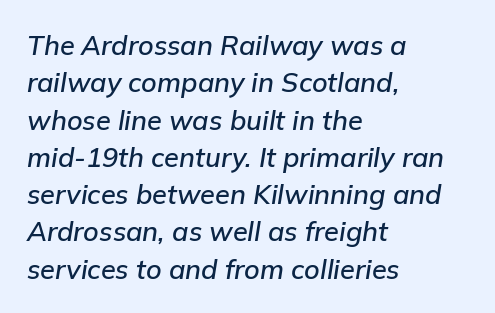
Q: Is the text italic (slanted)? A: Yes, it leans right by about 9 degrees.
Q: Is the text underlined? A: No.
Q: How is the paragraph aligned? A: Left-aligned.
Q: Is the spacing between letters normal or unusually wide? A: Normal.
Q: Is the spacing between lines tight, normal or loose? A: Normal.
